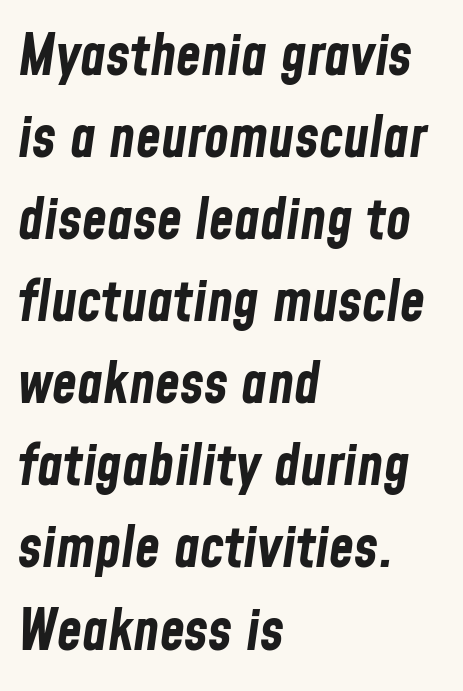
Q: Is the text bold? A: Yes.
Q: Is the text italic (slanted)? A: Yes, it leans right by about 8 degrees.
Q: Is the text underlined? A: No.
Q: How is the paragraph aligned? A: Left-aligned.
Q: Is the spacing between letters normal or unusually wide? A: Normal.
Q: Is the spacing between lines tight, normal or loose? A: Normal.
Q: Width (condensed, normal, or wide)? A: Condensed.
Q: Stroke contrast? A: Low.
Q: x-height? A: Medium.
Q: Monospaced? A: No.
